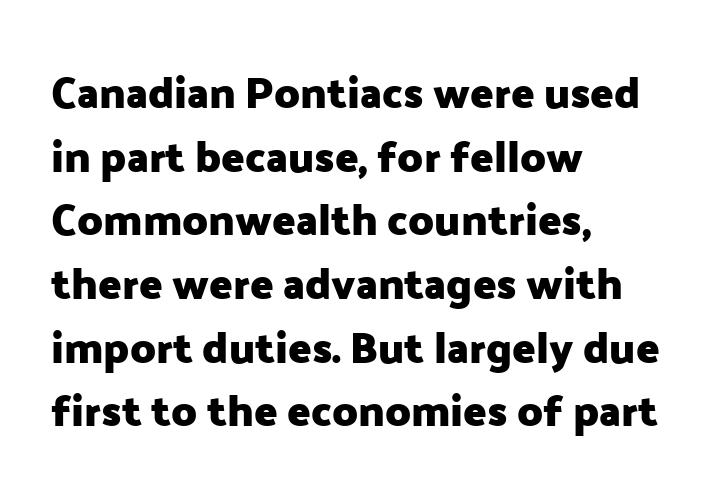
Q: Is the text bold? A: Yes.
Q: Is the text italic (slanted)? A: No, it is upright.
Q: Is the typeface a serif or a sans-serif typeface? A: Sans-serif.
Q: Is the text underlined? A: No.
Q: How is the paragraph aligned? A: Left-aligned.
Q: Is the spacing between letters normal or unusually wide? A: Normal.
Q: Is the spacing between lines tight, normal or loose? A: Normal.
Q: Width (condensed, normal, or wide)? A: Normal.
Q: Stroke contrast? A: Low.
Q: x-height? A: Medium.
Q: Monospaced? A: No.
